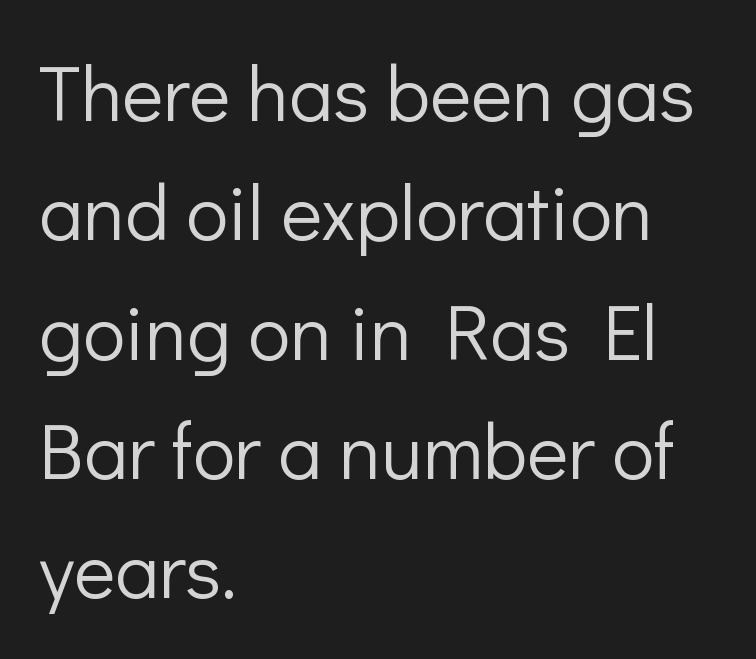
The image shows 78 px light sans-serif type, upright; set left-aligned, normal line spacing (1.53x), normal letter spacing, not underlined; low stroke contrast and a medium x-height.
